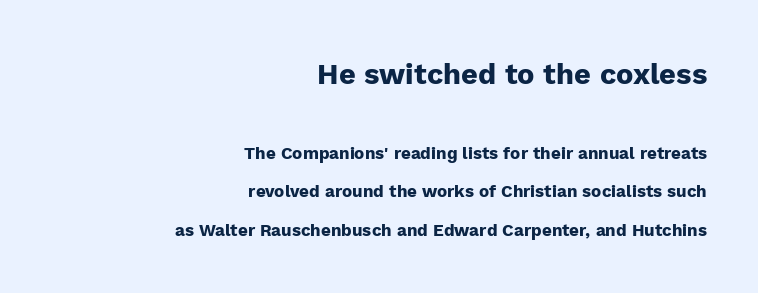
Regarding serifs, this sample does without them. This rendering leaves character spacing at its baseline value. The rendering anchors every line to the right-hand side. Note the varied advance widths — an 'i' is clearly narrower than an 'm'. Typesetter's note: full bold, strokes at maximum text heaviness.
